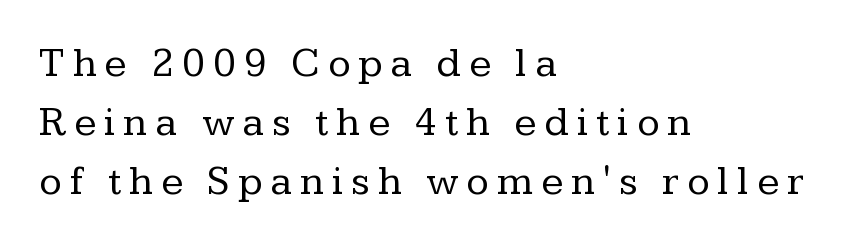
The image shows 41 px regular-weight serif type, upright; set left-aligned, normal line spacing (1.44x), unusually wide letter spacing (+0.2 em), not underlined; low stroke contrast and a medium x-height.
